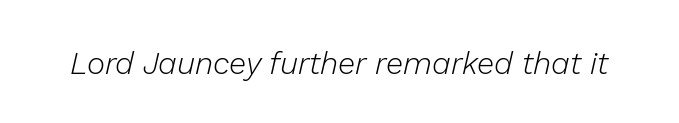
The image shows 31 px light type, italic (leaning right); set normal letter spacing, not underlined; low stroke contrast and a medium x-height.
